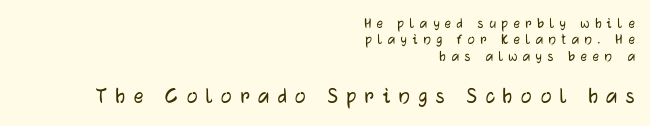
Q: Is the text italic (slanted)? A: No, it is upright.
Q: Is the text underlined? A: No.
Q: How is the paragraph aligned? A: Right-aligned.
Q: Is the spacing between letters normal or unusually wide? A: Unusually wide.
Q: Is the spacing between lines tight, normal or loose? A: Tight.
Q: Which block of text is set in a larger size, the first (top) or the second (bottom)? A: The second (bottom) one.
